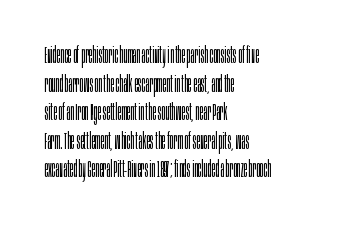
Q: Is the text bold? A: No.
Q: Is the text italic (slanted)? A: No, it is upright.
Q: Is the text underlined? A: No.
Q: How is the paragraph aligned? A: Left-aligned.
Q: Is the spacing between letters normal or unusually wide? A: Normal.
